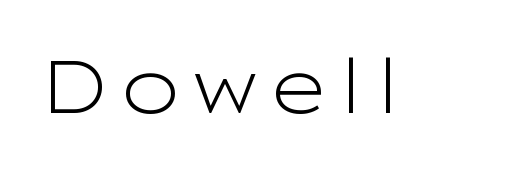
Q: Is the text bold? A: No.
Q: Is the text italic (slanted)? A: No, it is upright.
Q: Is the typeface a serif or a sans-serif typeface? A: Sans-serif.
Q: Is the text underlined? A: No.
Q: Width (condensed, normal, or wide)? A: Wide.
Q: Stroke contrast? A: Low.
Q: x-height? A: Medium.
Q: Monospaced? A: No.
